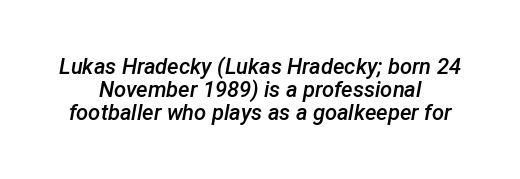
{"italic": "yes", "lean": "right", "slant_degrees": 12, "bold": "semi", "underline": "no", "align": "center", "line_spacing": "tight", "line_spacing_ratio": 1.04, "letter_spacing": "normal", "letter_spacing_em": 0.0, "glyph_px": 22}
